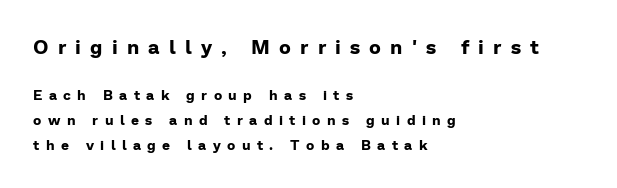
Q: Is the text bold? A: Yes.
Q: Is the text italic (slanted)? A: No, it is upright.
Q: Is the text underlined? A: No.
Q: How is the paragraph aligned? A: Left-aligned.
Q: Is the spacing between letters normal or unusually wide? A: Unusually wide.
Q: Which block of text is set in a larger size, the first (top) or the second (bottom)? A: The first (top) one.
